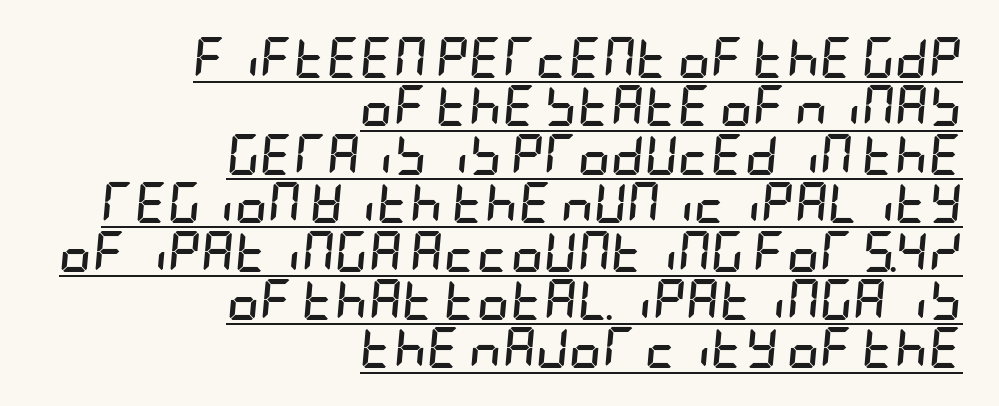
The image shows 41 px semibold, condensed type, italic (leaning right); set right-aligned, line spacing 1.18x, normal letter spacing, underlined; low stroke contrast and a large x-height.
